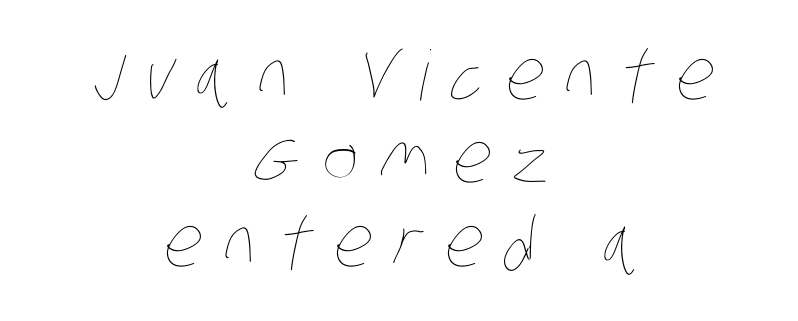
{"bold": "no", "weight": "thin", "width": "condensed", "stroke_contrast": "low", "x_height": "large", "monospaced": "no", "underline": "no", "align": "center", "line_spacing_ratio": 1.21, "letter_spacing": "wide", "letter_spacing_em": 0.32, "glyph_px": 69}
